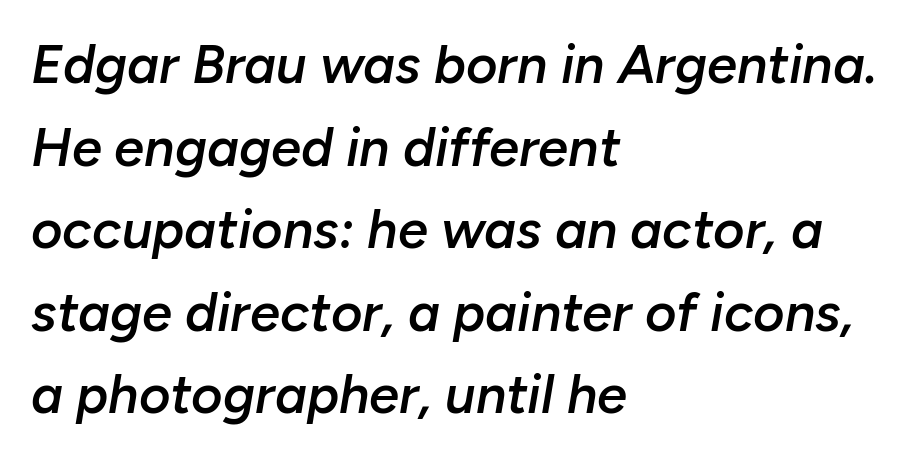
{"italic": "yes", "lean": "right", "slant_degrees": 10, "bold": "semi", "weight": "semibold", "width": "normal", "stroke_contrast": "low", "x_height": "medium", "monospaced": "no", "underline": "no", "align": "left", "line_spacing": "normal", "line_spacing_ratio": 1.53, "letter_spacing": "normal", "letter_spacing_em": 0.0, "glyph_px": 54}
